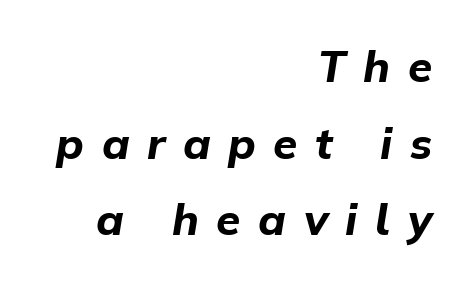
{"italic": "yes", "lean": "right", "slant_degrees": 9, "bold": "yes", "weight": "bold", "width": "normal", "stroke_contrast": "low", "x_height": "medium", "monospaced": "no", "underline": "no", "align": "right", "line_spacing_ratio": 1.74, "letter_spacing": "wide", "letter_spacing_em": 0.4, "glyph_px": 44}
